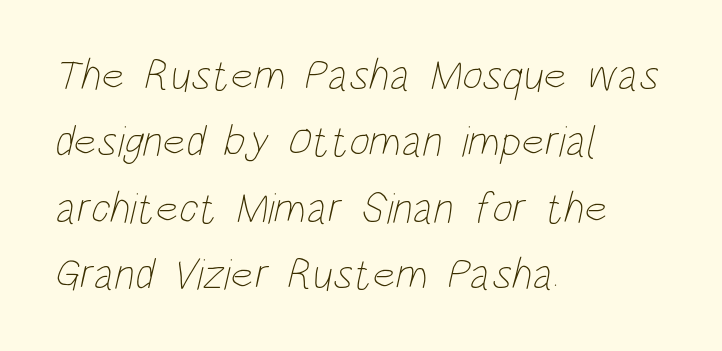
{"bold": "no", "weight": "thin", "width": "condensed", "stroke_contrast": "low", "x_height": "large", "monospaced": "no", "underline": "no", "align": "left", "line_spacing": "normal", "line_spacing_ratio": 1.51, "letter_spacing": "normal", "letter_spacing_em": 0.0, "glyph_px": 44}
